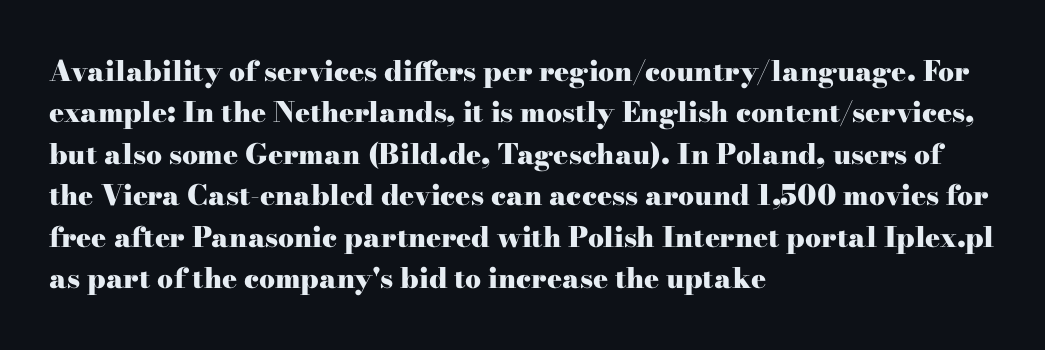
This sample is left-justified, so line endings fall wherever the words run out. The font's upright variant was chosen for this text. A typesetter would call this leading conventional body-copy spacing. The designer went with a serif here, giving each stem small feet. Quick note: underline off. Do the characters align in a grid? No, the font is proportional.
